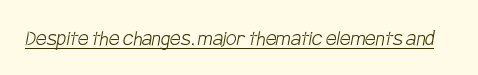
{"bold": "no", "underline": "yes", "letter_spacing": "normal", "letter_spacing_em": 0.0, "glyph_px": 24}
